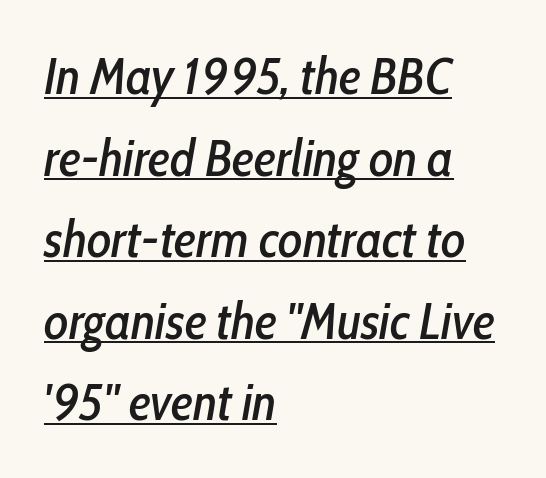
Q: Is the text italic (slanted)? A: Yes, it leans right by about 10 degrees.
Q: Is the text underlined? A: Yes.
Q: How is the paragraph aligned? A: Left-aligned.
Q: Is the spacing between letters normal or unusually wide? A: Normal.
Q: Is the spacing between lines tight, normal or loose? A: Normal.
Q: Width (condensed, normal, or wide)? A: Condensed.
Q: Stroke contrast? A: Low.
Q: x-height? A: Medium.
Q: Monospaced? A: No.
